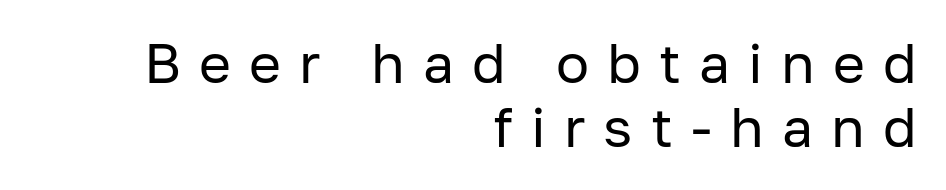
The image shows 55 px regular-weight sans-serif type, upright; set right-aligned, line spacing 1.17x, unusually wide letter spacing (+0.33 em), not underlined; low stroke contrast and a medium x-height.
